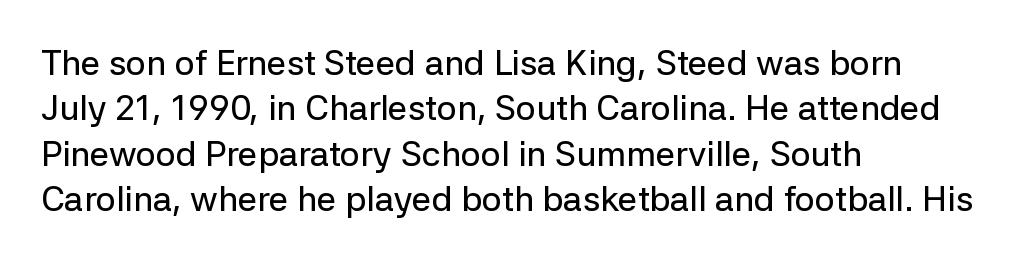
Q: Is the text italic (slanted)? A: No, it is upright.
Q: Is the typeface a serif or a sans-serif typeface? A: Sans-serif.
Q: Is the text underlined? A: No.
Q: How is the paragraph aligned? A: Left-aligned.
Q: Is the spacing between letters normal or unusually wide? A: Normal.
Q: Is the spacing between lines tight, normal or loose? A: Normal.
Q: Width (condensed, normal, or wide)? A: Normal.
Q: Stroke contrast? A: Low.
Q: x-height? A: Medium.
Q: Monospaced? A: No.
